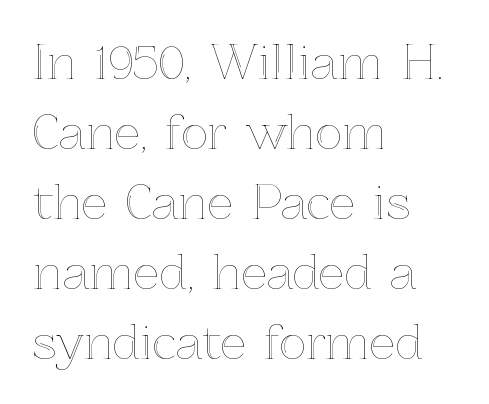
Q: Is the text italic (slanted)? A: No, it is upright.
Q: Is the text underlined? A: No.
Q: How is the paragraph aligned? A: Left-aligned.
Q: Is the spacing between letters normal or unusually wide? A: Normal.
Q: Is the spacing between lines tight, normal or loose? A: Normal.
Q: Width (condensed, normal, or wide)? A: Normal.
Q: x-height? A: Medium.
Q: Monospaced? A: No.
